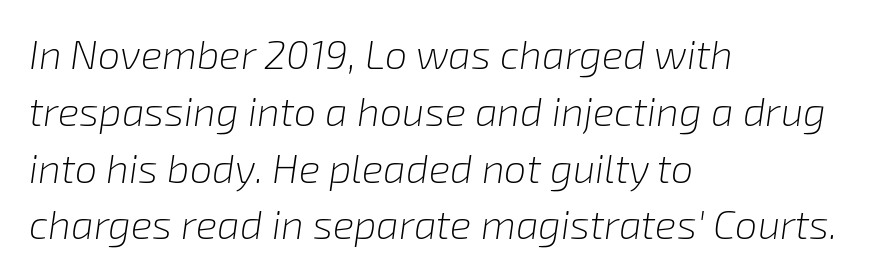
{"italic": "yes", "lean": "right", "slant_degrees": 8, "bold": "no", "weight": "light", "width": "normal", "stroke_contrast": "low", "x_height": "medium", "monospaced": "no", "underline": "no", "align": "left", "line_spacing": "normal", "line_spacing_ratio": 1.42, "letter_spacing": "normal", "letter_spacing_em": 0.0, "glyph_px": 40}
